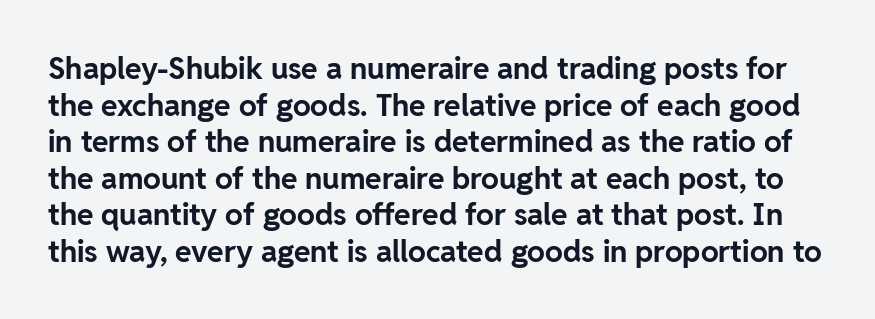
The rendering keeps characters at their native spacing. This is heavy type, rendered in bold. Honestly, there is no underline to notice here at all. The lettering stays uniformly vertical, giving the passage a roman look. You can tell from the bare stems that sans-serif type was used. Here the designer chose a conventional face with non-uniform glyph widths.
